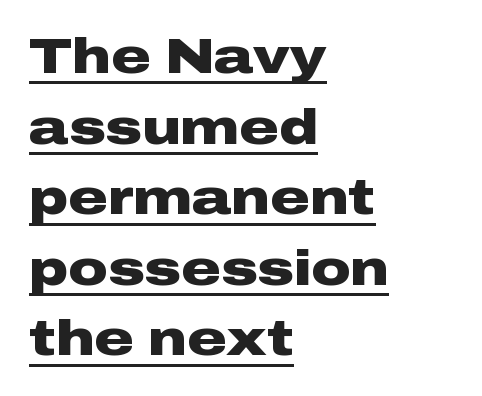
You'd pick this weight for a headline — it's a proper bold. Check where the strokes stop: nothing finishes them off — pure sans. This block has exactly the height ordinary leading produces. Looks like someone drew a line under every word here. Caption: multi-line text, flush left, ragged right. These lines keep a tight, regular rhythm from letter to letter.
